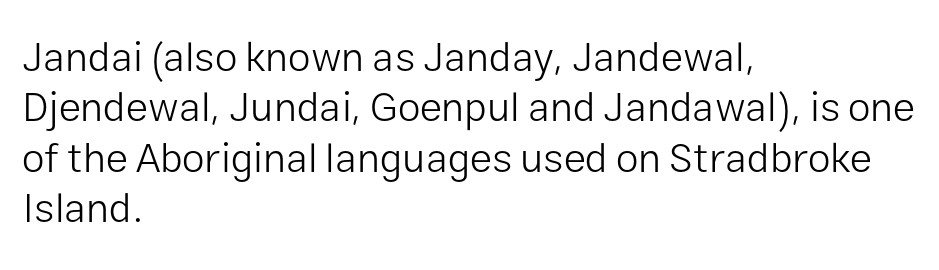
Q: Is the text bold? A: No.
Q: Is the text italic (slanted)? A: No, it is upright.
Q: Is the typeface a serif or a sans-serif typeface? A: Sans-serif.
Q: Is the text underlined? A: No.
Q: How is the paragraph aligned? A: Left-aligned.
Q: Is the spacing between letters normal or unusually wide? A: Normal.
Q: Width (condensed, normal, or wide)? A: Normal.
Q: Stroke contrast? A: Low.
Q: x-height? A: Medium.
Q: Monospaced? A: No.
